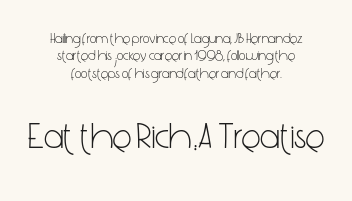
The image shows 36 px light, condensed sans-serif type, upright; set centered, normal line spacing (1.25x), normal letter spacing, not underlined; the second (bottom) block is 2.57x larger; low stroke contrast and a medium x-height.
